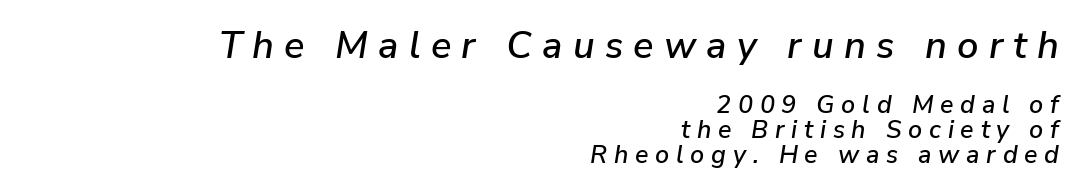
Q: Is the text italic (slanted)? A: Yes, it leans right by about 9 degrees.
Q: Is the text underlined? A: No.
Q: How is the paragraph aligned? A: Right-aligned.
Q: Is the spacing between letters normal or unusually wide? A: Unusually wide.
Q: Is the spacing between lines tight, normal or loose? A: Tight.
Q: Which block of text is set in a larger size, the first (top) or the second (bottom)? A: The first (top) one.
Q: Width (condensed, normal, or wide)? A: Normal.
Q: Stroke contrast? A: Low.
Q: x-height? A: Medium.
Q: Monospaced? A: No.
